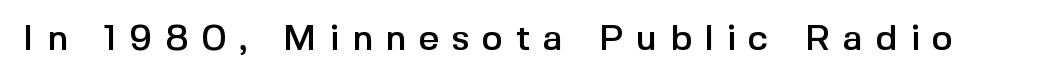
The image shows 36 px sans-serif type, upright; set unusually wide letter spacing (+0.35 em), not underlined; a medium x-height.
